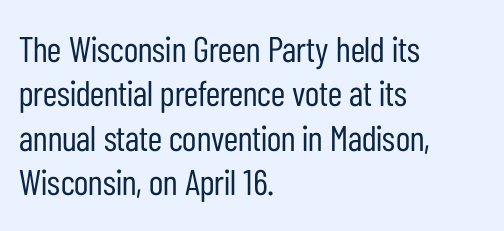
Q: Is the text bold? A: No.
Q: Is the text italic (slanted)? A: No, it is upright.
Q: Is the typeface a serif or a sans-serif typeface? A: Sans-serif.
Q: Is the text underlined? A: No.
Q: How is the paragraph aligned? A: Left-aligned.
Q: Is the spacing between letters normal or unusually wide? A: Normal.
Q: Width (condensed, normal, or wide)? A: Condensed.
Q: Stroke contrast? A: Low.
Q: x-height? A: Medium.
Q: Monospaced? A: No.
